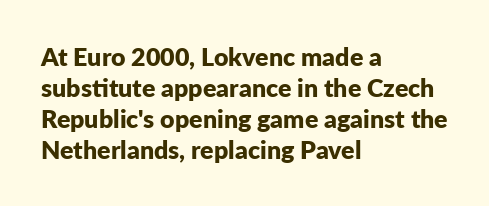
You'd pick this weight for a headline — it's a proper bold. Upright lettering throughout. Nothing unusual about the tracking: characters are spaced as the font intends. Check the space under the baseline: it is left empty.
